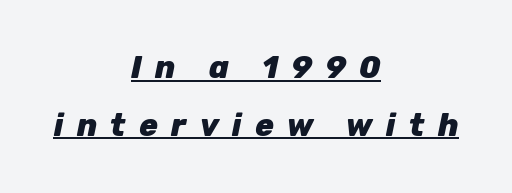
A continuous stroke trails under the words, as in a hyperlink. Think of a printed novel: that variable character pitch is what you see here. The paragraph has two soft edges and a firm central axis. The passage shown is emphatically bold. This sample uses an oblique cut, with every glyph tilted off the vertical.
